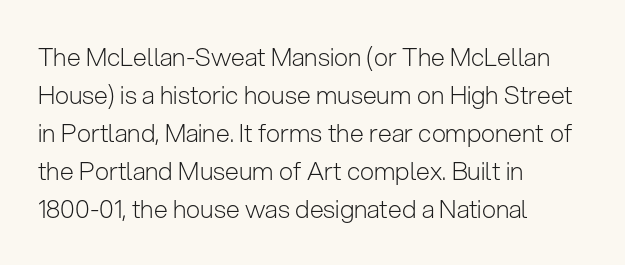
Q: Is the text bold? A: No.
Q: Is the text italic (slanted)? A: No, it is upright.
Q: Is the text underlined? A: No.
Q: How is the paragraph aligned? A: Left-aligned.
Q: Is the spacing between letters normal or unusually wide? A: Normal.
Q: Is the spacing between lines tight, normal or loose? A: Normal.
